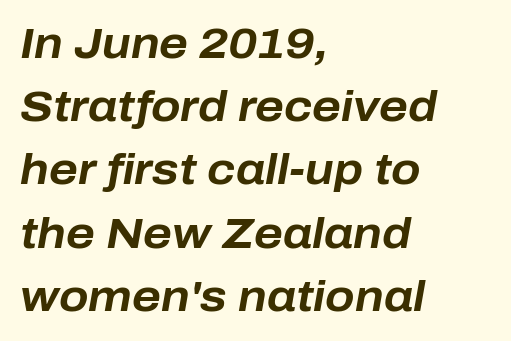
{"italic": "yes", "lean": "right", "slant_degrees": 10, "bold": "yes", "weight": "bold", "width": "normal", "stroke_contrast": "low", "x_height": "medium", "monospaced": "no", "underline": "no", "align": "left", "line_spacing": "normal", "line_spacing_ratio": 1.47, "letter_spacing": "normal", "letter_spacing_em": 0.0, "glyph_px": 43}
